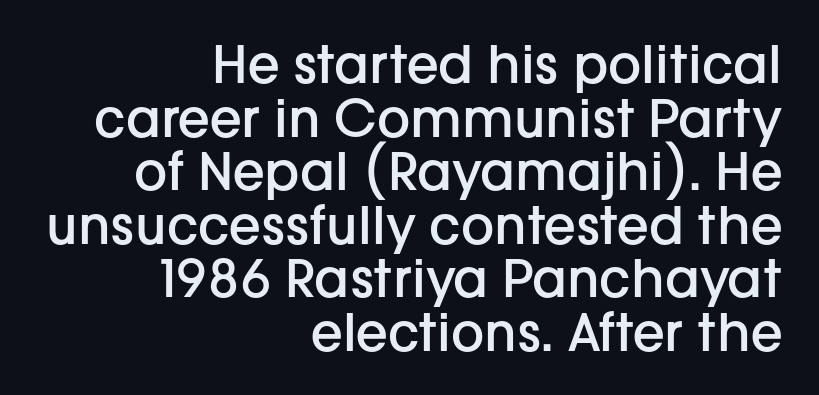
Q: Is the text bold? A: Semi-bold.
Q: Is the text italic (slanted)? A: No, it is upright.
Q: Is the typeface a serif or a sans-serif typeface? A: Sans-serif.
Q: Is the text underlined? A: No.
Q: How is the paragraph aligned? A: Right-aligned.
Q: Is the spacing between letters normal or unusually wide? A: Normal.
Q: Is the spacing between lines tight, normal or loose? A: Tight.
Q: Width (condensed, normal, or wide)? A: Normal.
Q: Stroke contrast? A: Low.
Q: x-height? A: Medium.
Q: Monospaced? A: No.
